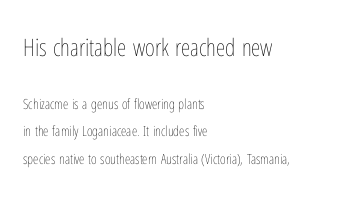
{"italic": "no", "bold": "no", "underline": "no", "align": "left", "line_spacing": "loose", "line_spacing_ratio": 1.95, "letter_spacing": "normal", "letter_spacing_em": 0.0, "larger_block": "first", "size_ratio": 1.71, "glyph_px": 24}
